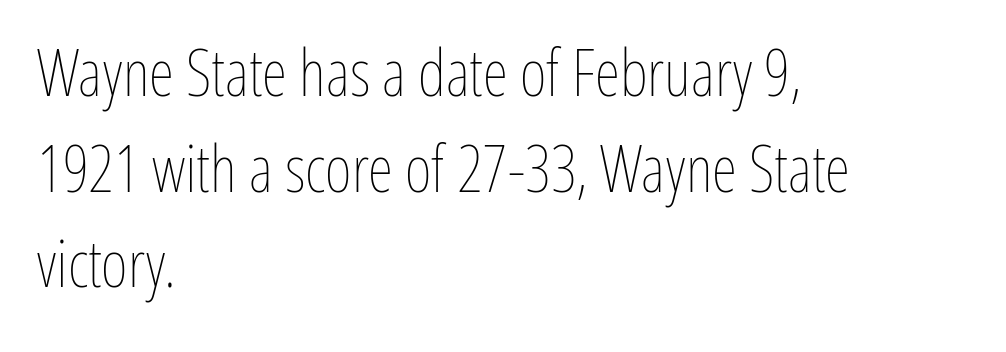
{"italic": "no", "bold": "no", "weight": "thin", "width": "condensed", "stroke_contrast": "low", "x_height": "medium", "monospaced": "no", "underline": "no", "align": "left", "line_spacing": "normal", "line_spacing_ratio": 1.47, "letter_spacing": "normal", "letter_spacing_em": 0.0, "glyph_px": 65}
